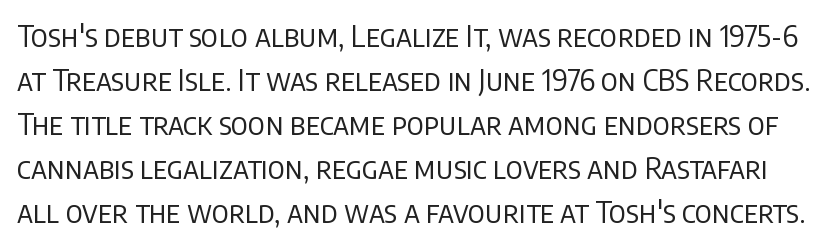
Q: Is the text bold? A: No.
Q: Is the text italic (slanted)? A: No, it is upright.
Q: Is the typeface a serif or a sans-serif typeface? A: Sans-serif.
Q: Is the text underlined? A: No.
Q: Is the spacing between letters normal or unusually wide? A: Normal.
Q: Is the spacing between lines tight, normal or loose? A: Normal.
Q: Width (condensed, normal, or wide)? A: Normal.
Q: Stroke contrast? A: Low.
Q: x-height? A: Large.
Q: Monospaced? A: No.
